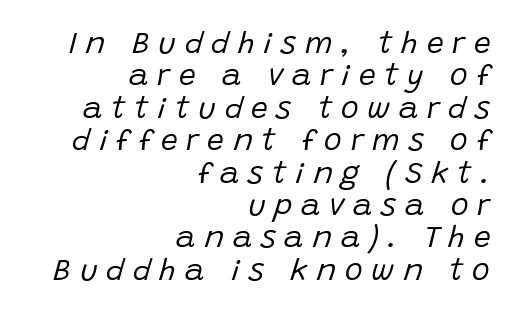
{"italic": "yes", "lean": "right", "slant_degrees": 15, "bold": "no", "weight": "regular", "width": "normal", "stroke_contrast": "low", "x_height": "large", "monospaced": "no", "underline": "no", "align": "right", "line_spacing": "tight", "line_spacing_ratio": 1.08, "letter_spacing": "wide", "letter_spacing_em": 0.29, "glyph_px": 30}
